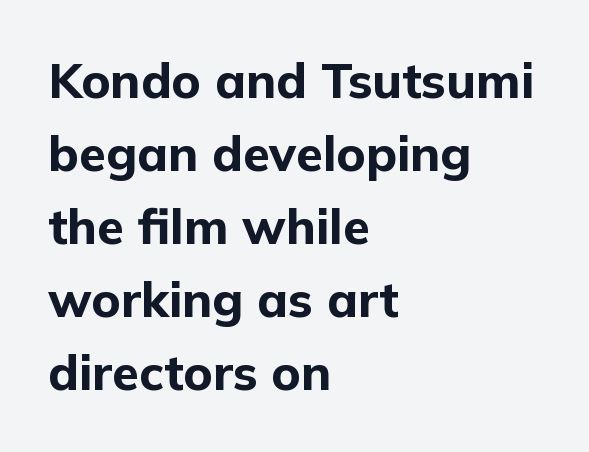
{"serif": "no", "italic": "no", "bold": "yes", "weight": "bold", "width": "normal", "stroke_contrast": "low", "x_height": "medium", "monospaced": "no", "underline": "no", "align": "left", "line_spacing": "normal", "line_spacing_ratio": 1.49, "letter_spacing": "normal", "letter_spacing_em": 0.0, "glyph_px": 49}
